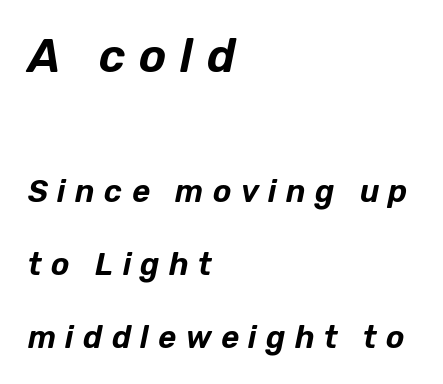
{"italic": "yes", "lean": "right", "slant_degrees": 12, "width": "normal", "stroke_contrast": "low", "x_height": "medium", "monospaced": "no", "underline": "no", "align": "left", "line_spacing": "loose", "line_spacing_ratio": 2.35, "letter_spacing": "wide", "letter_spacing_em": 0.3, "larger_block": "first", "size_ratio": 1.48, "glyph_px": 46}
